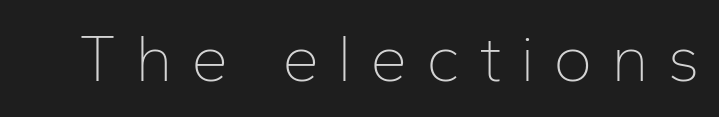
Unmarked baselines from the first word to the last. The passage shown is typed in a proportional face where columns would drift. This is not heavy type; no bold has been used. Every stem runs plumb, perpendicular to the baseline. Is this a sans? Yes — the strokes have no serifs.
